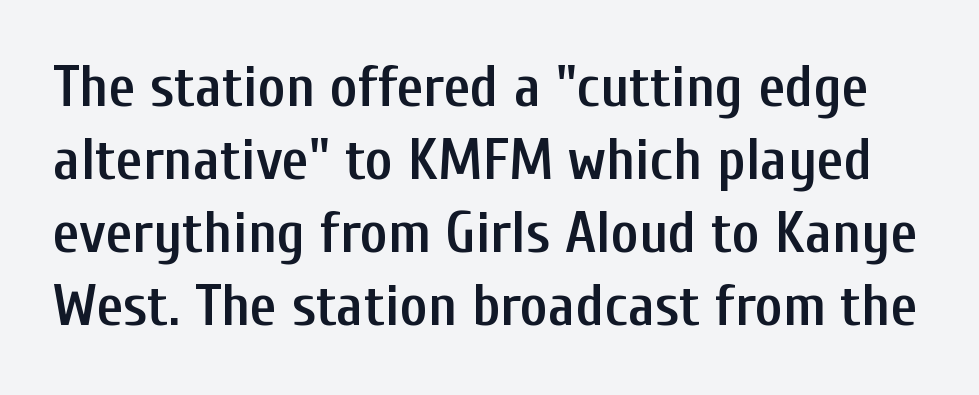
Students, this is semibold: more ink than regular, less than bold. Clear beneath every line of the passage. The passage shown is typeset with a sans-serif family. Nope, not italic — everything's standing straight.
